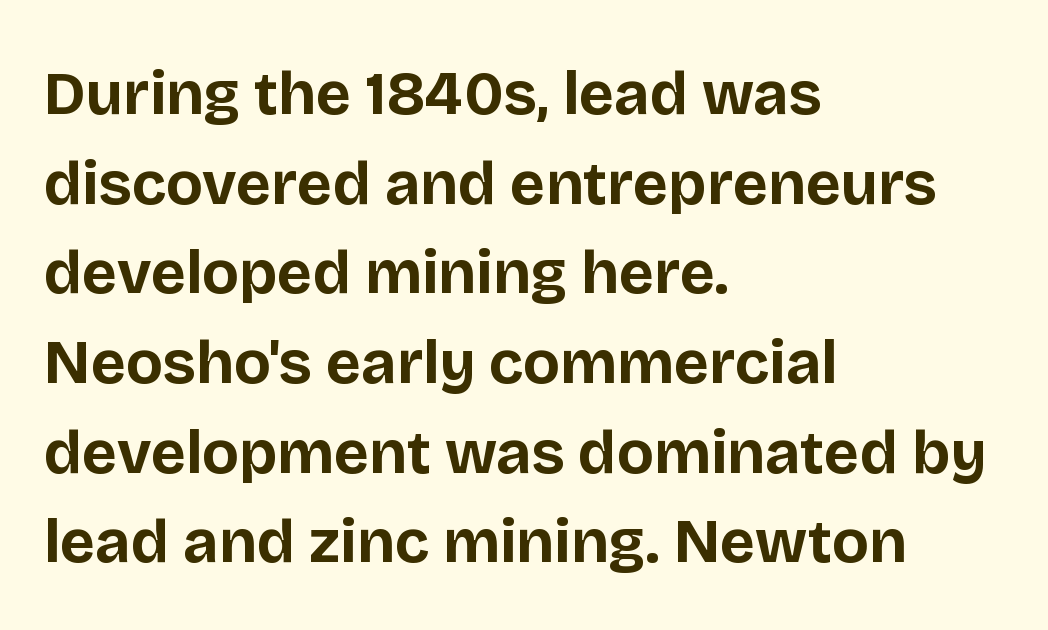
The rendering uses a moderate line-height, typical for paragraphs. Characters remain perfectly vertical along every line. This sample uses a sans-serif face. Teacher's note: observe the even left margin — that is flush-left alignment. Bold? Absolutely — the strokes are thick and heavy.
